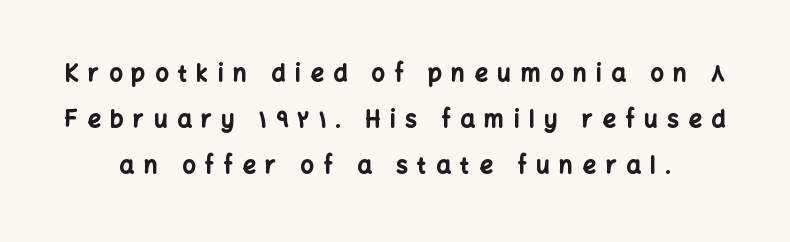
The image shows 23 px bold type, upright; set loose line spacing (2.01x), unusually wide letter spacing (+0.42 em), not underlined.
